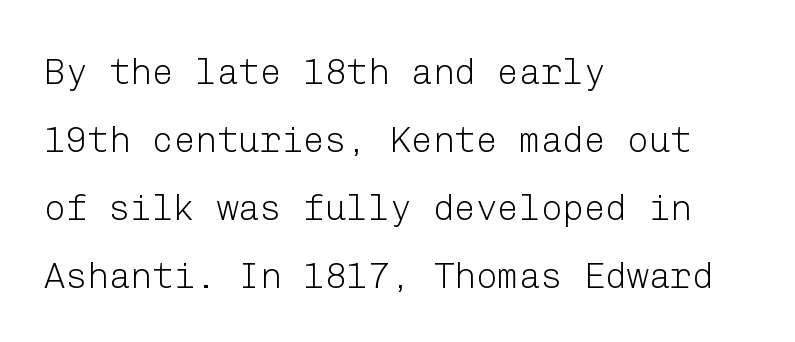
The image shows 36 px light sans-serif type, upright; set left-aligned, line spacing 1.89x, normal letter spacing, not underlined; low stroke contrast and a medium x-height.
